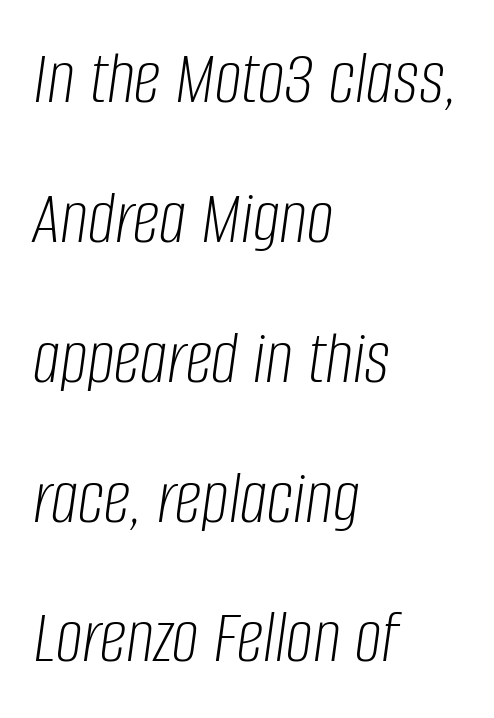
{"italic": "yes", "lean": "right", "slant_degrees": 8, "bold": "no", "weight": "light", "width": "condensed", "stroke_contrast": "low", "x_height": "large", "monospaced": "no", "underline": "no", "align": "left", "line_spacing_ratio": 1.84, "letter_spacing": "normal", "letter_spacing_em": 0.0, "glyph_px": 76}
